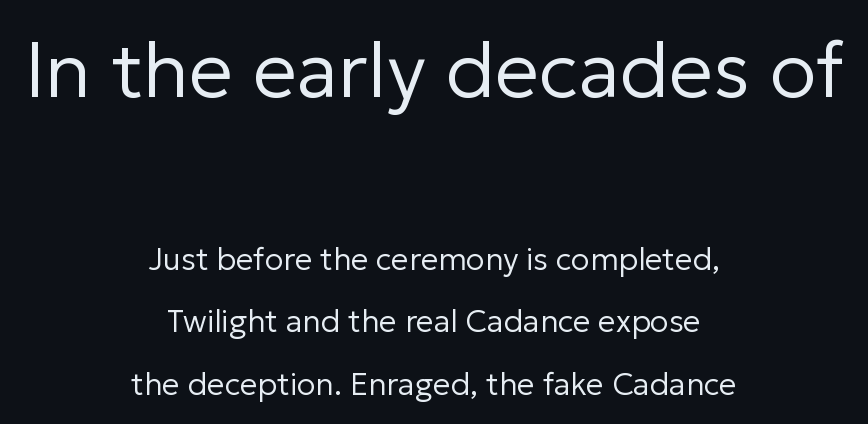
The image shows 78 px regular-weight sans-serif type, upright; set centered, loose line spacing (2.01x), normal letter spacing, not underlined; the first (top) block is 2.52x larger; low stroke contrast and a medium x-height.
